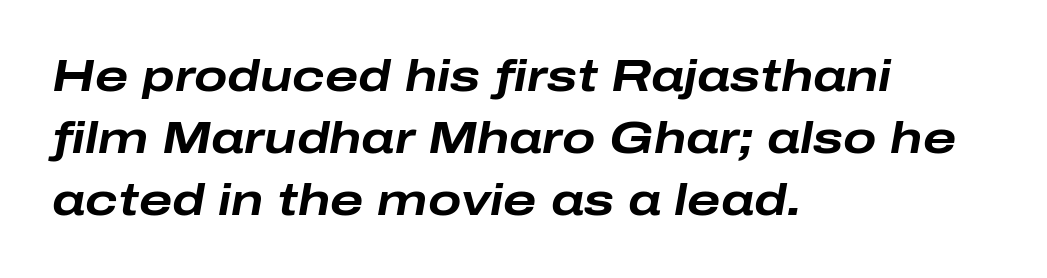
The image shows 44 px bold, wide type, italic (leaning right); set left-aligned, normal line spacing (1.41x), normal letter spacing, not underlined; low stroke contrast and a medium x-height.
